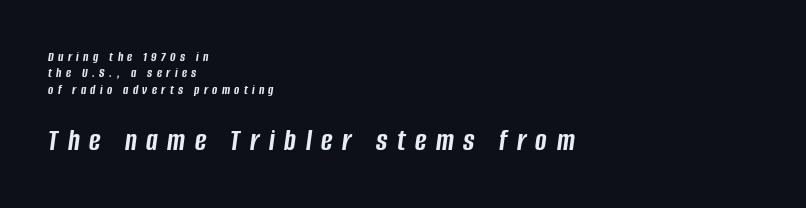
{"italic": "yes", "lean": "right", "slant_degrees": 8, "bold": "yes", "weight": "semibold", "width": "condensed", "stroke_contrast": "low", "x_height": "large", "monospaced": "no", "underline": "no", "align": "left", "line_spacing_ratio": 1.17, "letter_spacing": "wide", "letter_spacing_em": 0.31, "larger_block": "second", "size_ratio": 2.21, "glyph_px": 31}
